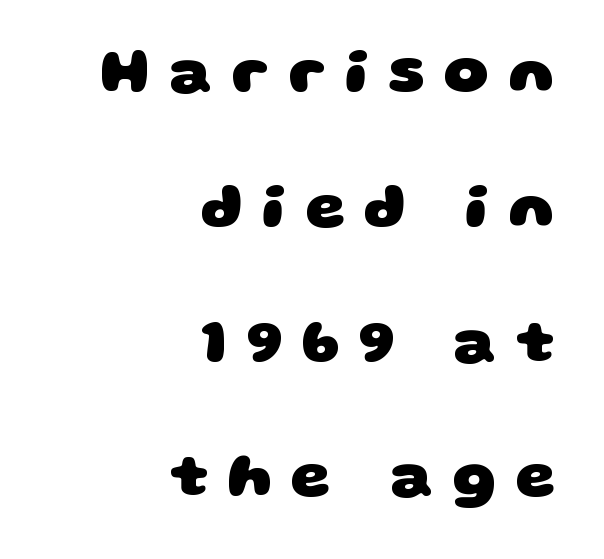
Q: Is the text bold? A: Yes.
Q: Is the typeface a serif or a sans-serif typeface? A: Sans-serif.
Q: Is the text underlined? A: No.
Q: How is the paragraph aligned? A: Right-aligned.
Q: Is the spacing between letters normal or unusually wide? A: Unusually wide.
Q: Is the spacing between lines tight, normal or loose? A: Loose.
Q: Width (condensed, normal, or wide)? A: Wide.
Q: Stroke contrast? A: Low.
Q: x-height? A: Large.
Q: Monospaced? A: No.
